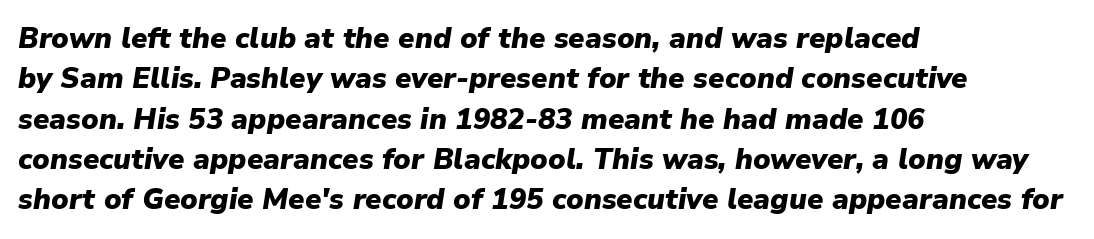
The image shows 29 px heavy type, italic (leaning right); set left-aligned, normal line spacing (1.39x), normal letter spacing, not underlined; low stroke contrast and a medium x-height.
